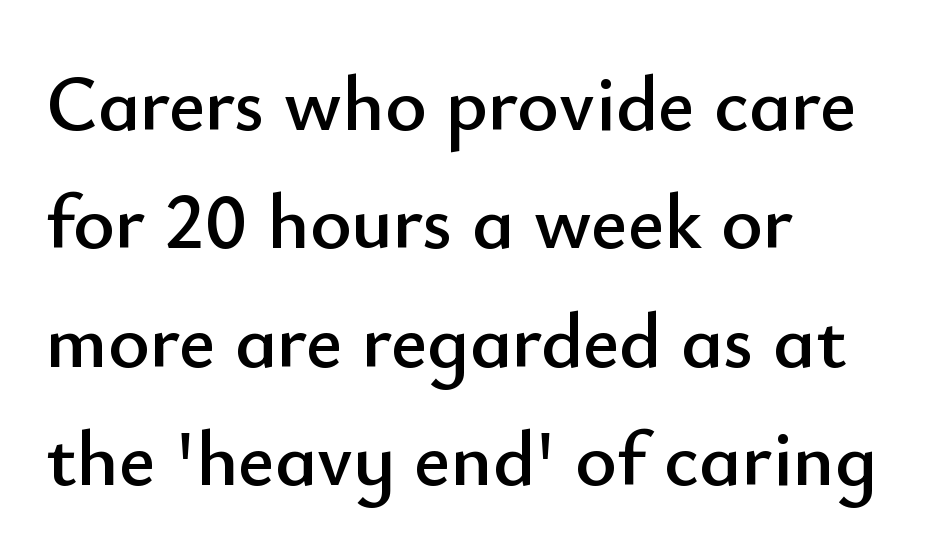
The passage shown is typed in a proportional face where columns would drift. To sum up the face: it is a sans, with no serifs. Only glyphs here, with clear space below each row. Teacher's note: observe the even left margin — that is flush-left alignment. No extra tracking has been applied to these lines.
